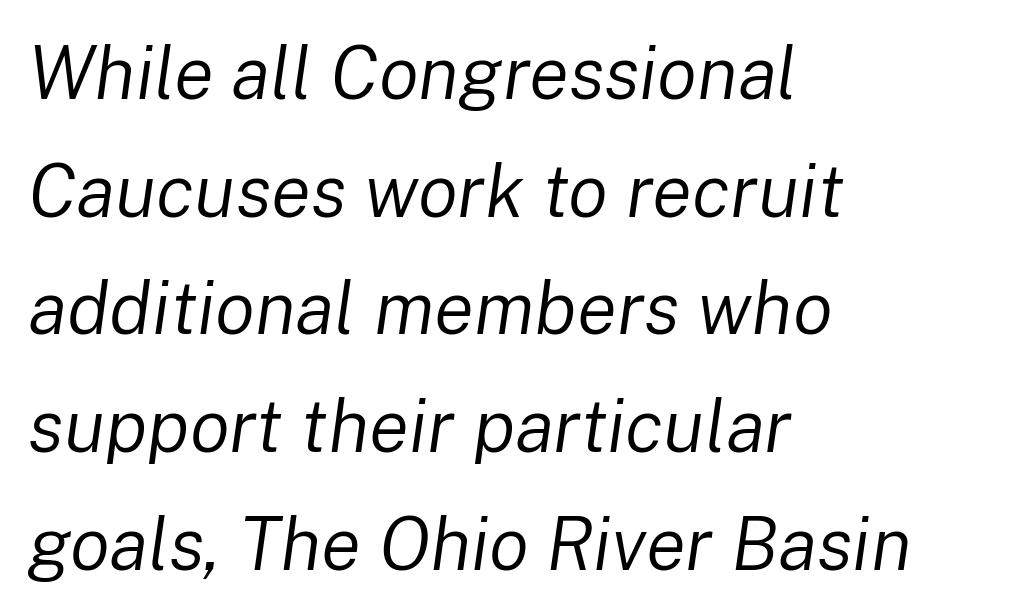
The image shows 74 px regular-weight type, italic (leaning right); set left-aligned, normal line spacing (1.59x), normal letter spacing, not underlined; low stroke contrast and a medium x-height.
